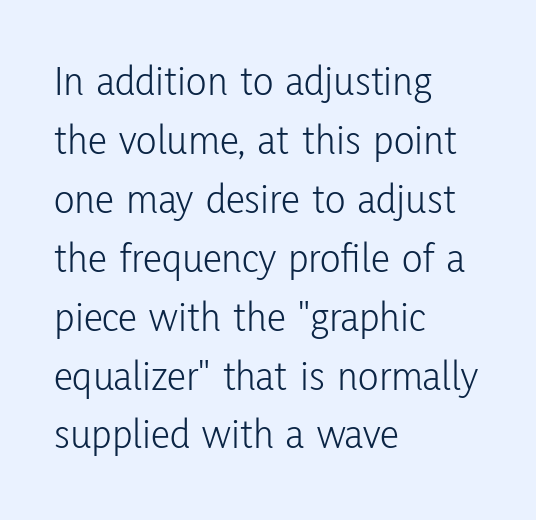
{"serif": "no", "italic": "no", "bold": "no", "weight": "light", "width": "condensed", "stroke_contrast": "low", "x_height": "medium", "monospaced": "no", "underline": "no", "align": "left", "line_spacing": "normal", "line_spacing_ratio": 1.37, "letter_spacing": "normal", "letter_spacing_em": 0.0, "glyph_px": 43}
